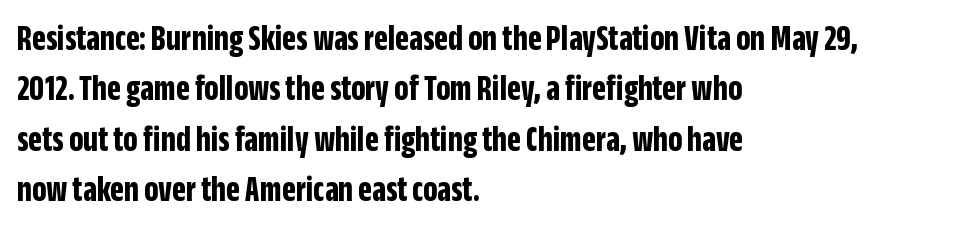
Q: Is the text bold? A: Yes.
Q: Is the text italic (slanted)? A: No, it is upright.
Q: Is the typeface a serif or a sans-serif typeface? A: Sans-serif.
Q: Is the text underlined? A: No.
Q: How is the paragraph aligned? A: Left-aligned.
Q: Is the spacing between letters normal or unusually wide? A: Normal.
Q: Is the spacing between lines tight, normal or loose? A: Normal.
Q: Width (condensed, normal, or wide)? A: Condensed.
Q: Stroke contrast? A: Low.
Q: x-height? A: Large.
Q: Monospaced? A: No.
